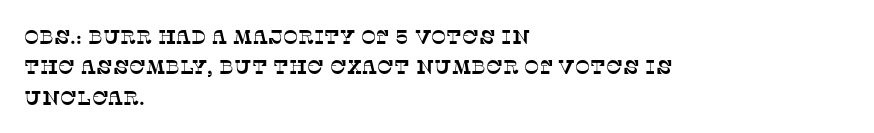
The letterforms sit shoulder to shoulder at normal distance. Regarding leading, the lines here are spaced in the standard way. The lines are quadded left. Beneath every word, the page is bare.
